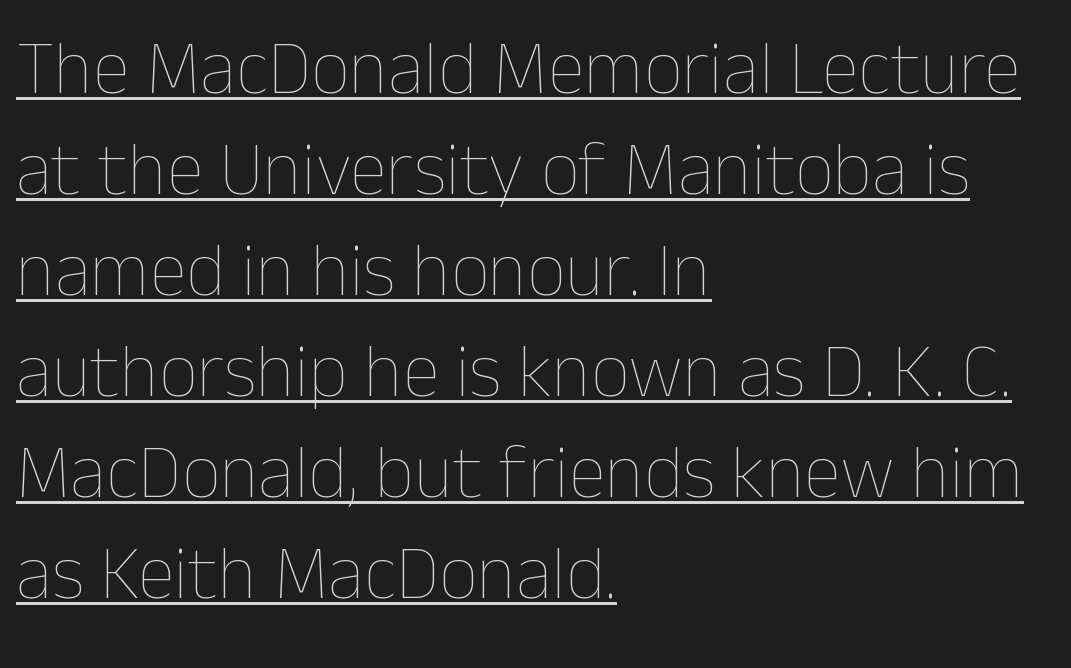
Q: Is the text bold? A: No.
Q: Is the text italic (slanted)? A: No, it is upright.
Q: Is the text underlined? A: Yes.
Q: How is the paragraph aligned? A: Left-aligned.
Q: Is the spacing between letters normal or unusually wide? A: Normal.
Q: Is the spacing between lines tight, normal or loose? A: Normal.
Q: Width (condensed, normal, or wide)? A: Normal.
Q: Stroke contrast? A: Low.
Q: x-height? A: Medium.
Q: Monospaced? A: No.
